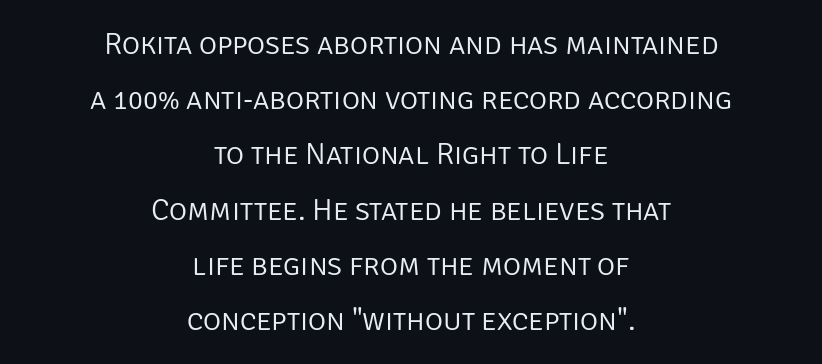
The image shows 31 px light sans-serif type, upright; set centered, line spacing 1.78x, normal letter spacing, not underlined; low stroke contrast and a large x-height.
